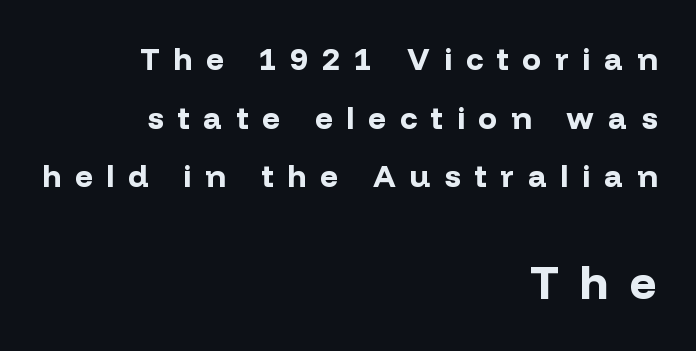
{"serif": "no", "italic": "no", "bold": "yes", "weight": "bold", "width": "normal", "stroke_contrast": "low", "x_height": "medium", "monospaced": "no", "underline": "no", "align": "right", "line_spacing_ratio": 1.89, "letter_spacing": "wide", "letter_spacing_em": 0.45, "larger_block": "second", "size_ratio": 1.52, "glyph_px": 47}
